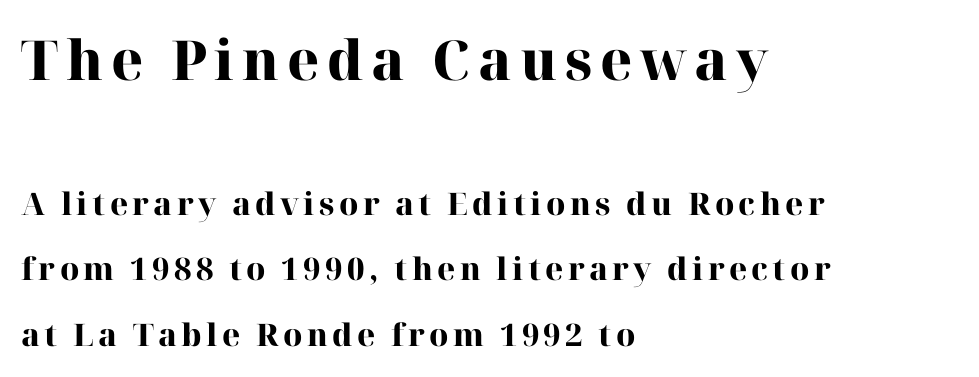
Q: Is the text bold? A: Yes.
Q: Is the text italic (slanted)? A: No, it is upright.
Q: Is the typeface a serif or a sans-serif typeface? A: Serif.
Q: Is the text underlined? A: No.
Q: How is the paragraph aligned? A: Left-aligned.
Q: Is the spacing between lines tight, normal or loose? A: Loose.
Q: Which block of text is set in a larger size, the first (top) or the second (bottom)? A: The first (top) one.
Q: Width (condensed, normal, or wide)? A: Normal.
Q: Stroke contrast? A: High.
Q: x-height? A: Medium.
Q: Monospaced? A: No.
